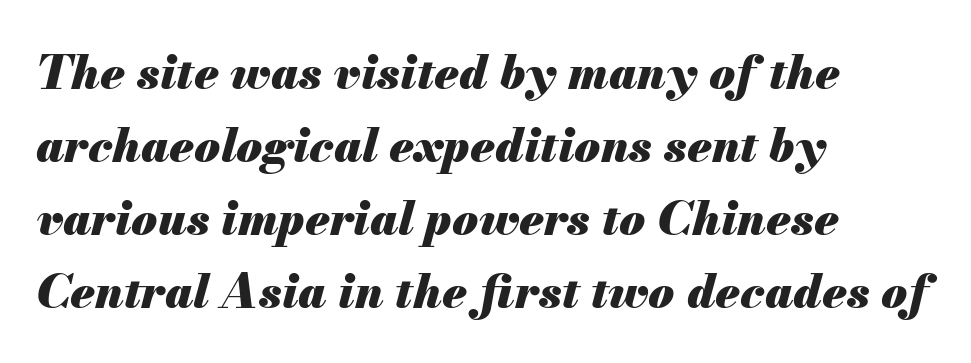
Notice how descenders clear the ascenders below comfortably — that's standard leading. A typesetter would call this proportional, since set widths differ per character. This is oblique type, the kind used for emphasis or titles. The type is set solid horizontally, with unmodified tracking. I'd describe the lettering as bold — thick and assertive.
